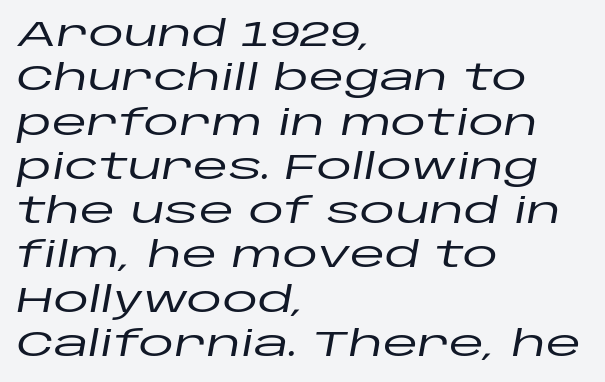
The image shows 36 px wide type, italic (leaning right); set left-aligned, line spacing 1.23x, normal letter spacing, not underlined; low stroke contrast and a large x-height.
